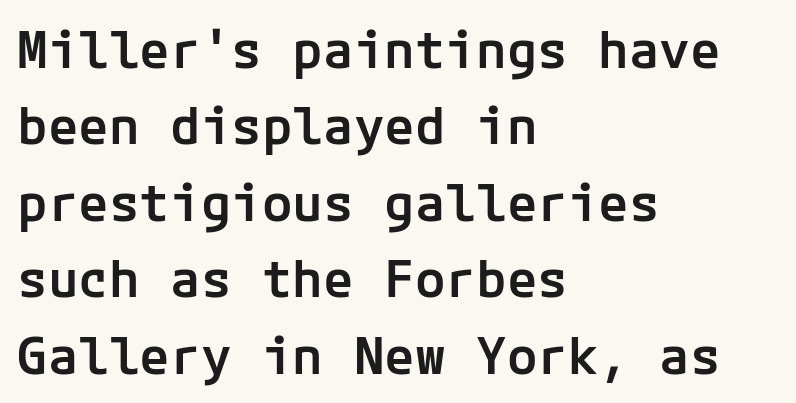
The image shows 51 px semibold sans-serif type, upright; set left-aligned, normal line spacing (1.5x), normal letter spacing, not underlined; low stroke contrast and a medium x-height.
